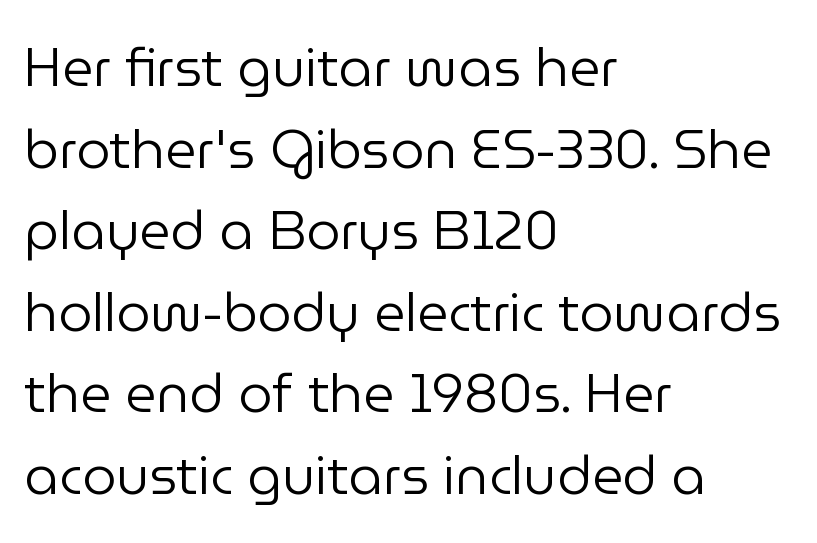
Q: Is the text bold? A: No.
Q: Is the text italic (slanted)? A: No, it is upright.
Q: Is the typeface a serif or a sans-serif typeface? A: Sans-serif.
Q: Is the text underlined? A: No.
Q: How is the paragraph aligned? A: Left-aligned.
Q: Is the spacing between letters normal or unusually wide? A: Normal.
Q: Is the spacing between lines tight, normal or loose? A: Normal.
Q: Width (condensed, normal, or wide)? A: Normal.
Q: Stroke contrast? A: Low.
Q: x-height? A: Medium.
Q: Monospaced? A: No.
